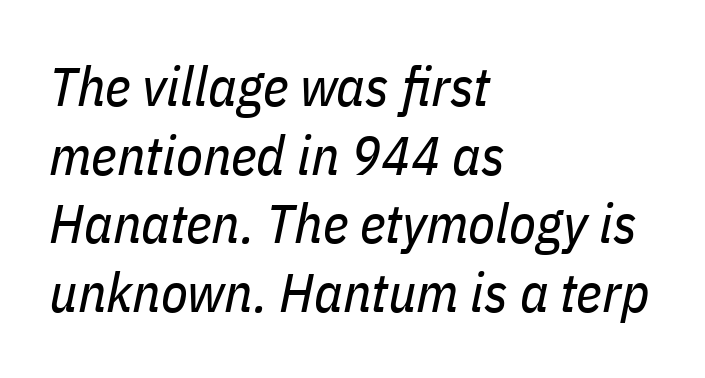
Q: Is the text bold? A: No.
Q: Is the text italic (slanted)? A: Yes, it leans right by about 11 degrees.
Q: Is the text underlined? A: No.
Q: How is the paragraph aligned? A: Left-aligned.
Q: Is the spacing between letters normal or unusually wide? A: Normal.
Q: Is the spacing between lines tight, normal or loose? A: Normal.
Q: Width (condensed, normal, or wide)? A: Condensed.
Q: Stroke contrast? A: Low.
Q: x-height? A: Medium.
Q: Monospaced? A: No.
